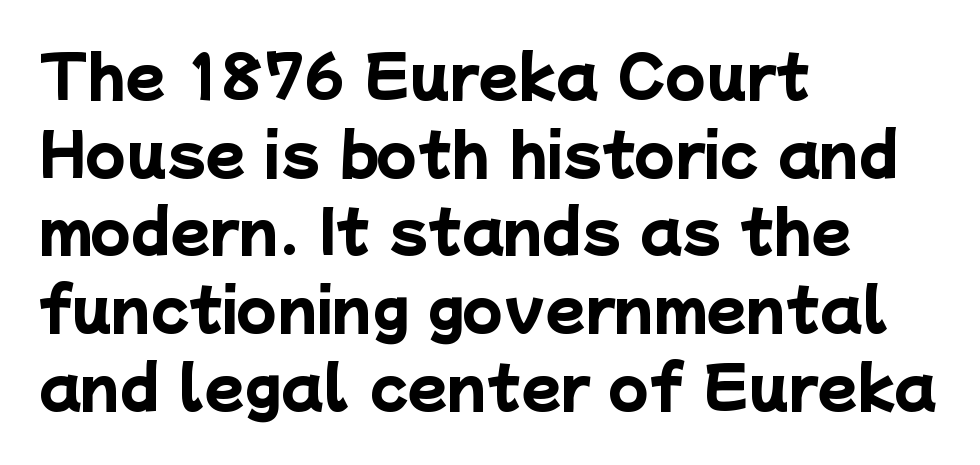
The letters sit at their default tracking, neither squeezed nor spread. The typeface chosen for these lines omits serifs. One glance says typical: line gaps are just what's usual. Students, this is bold: see how much ink each stroke carries.
